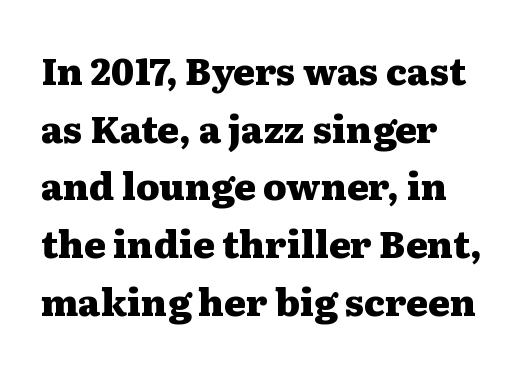
The image shows 37 px heavy, wide serif type, upright; set left-aligned, normal line spacing (1.56x), normal letter spacing, not underlined; medium stroke contrast and a medium x-height.
